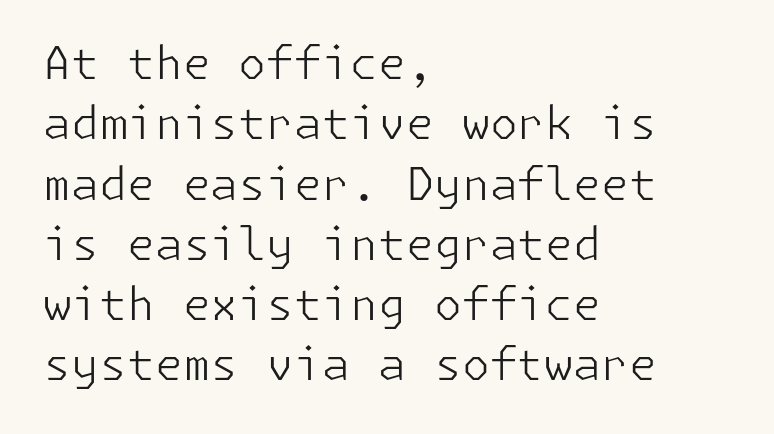
{"serif": "no", "italic": "no", "bold": "no", "weight": "light", "width": "normal", "stroke_contrast": "low", "x_height": "medium", "underline": "no", "align": "left", "line_spacing": "normal", "line_spacing_ratio": 1.34, "letter_spacing": "normal", "letter_spacing_em": 0.0, "glyph_px": 45}
